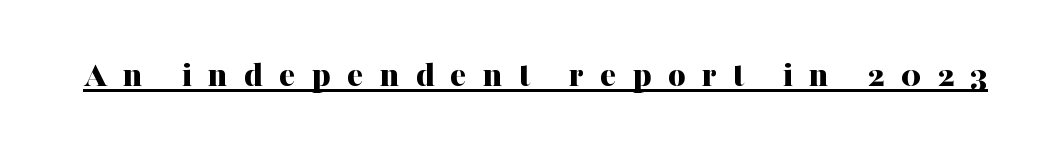
The image shows 38 px bold serif type, upright; set unusually wide letter spacing (+0.42 em), underlined; medium stroke contrast and a medium x-height.
